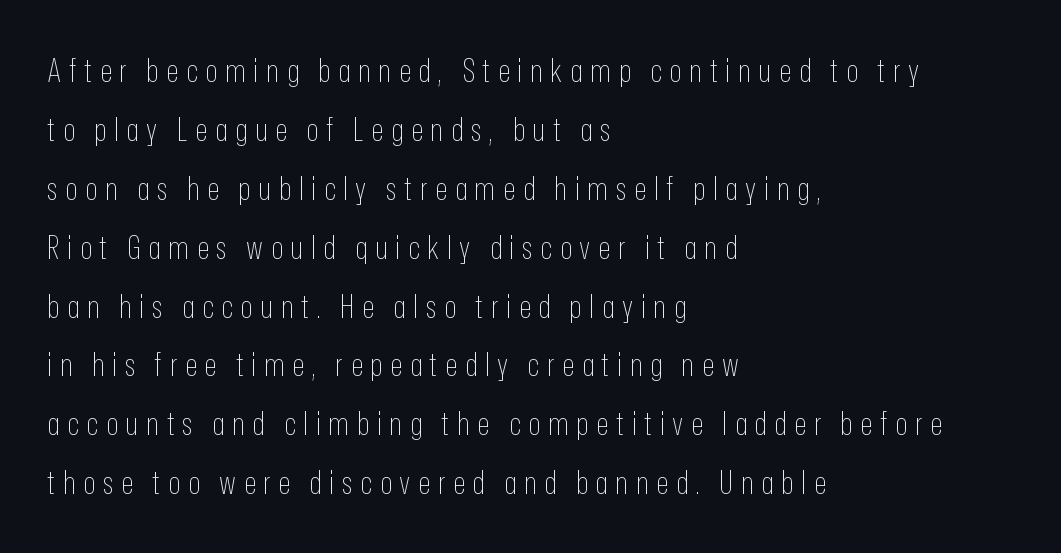
Loose tracking; the words dissolve into strings of separated letters. Layout note: lines flush left. No word sits above an underline. If you drew a line through each stem, it would be perfectly vertical.
